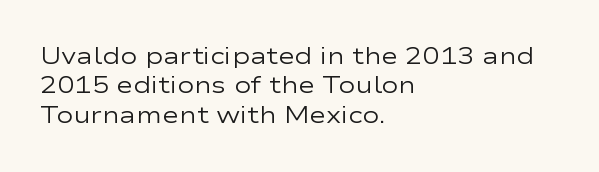
The image shows 23 px text type, upright; set left-aligned, normal line spacing (1.28x), normal letter spacing, not underlined.
